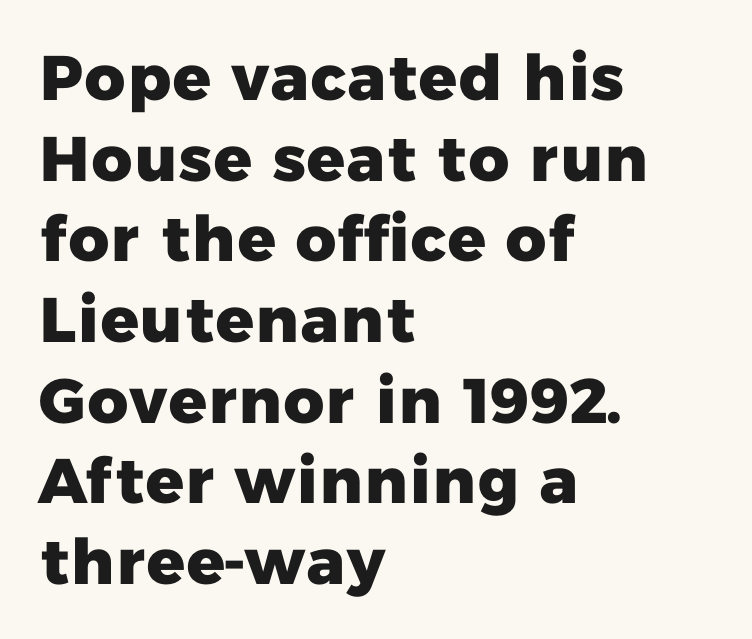
{"serif": "no", "bold": "yes", "weight": "heavy", "width": "normal", "stroke_contrast": "low", "x_height": "medium", "monospaced": "no", "underline": "no", "align": "left", "line_spacing": "normal", "line_spacing_ratio": 1.28, "letter_spacing": "normal", "letter_spacing_em": 0.0, "glyph_px": 63}
